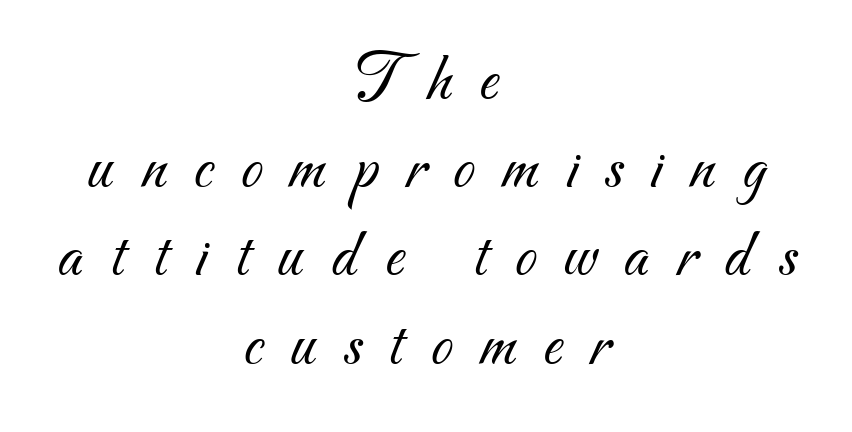
The image shows 70 px light sans-serif type; set centered, normal line spacing (1.26x), unusually wide letter spacing (+0.39 em), not underlined; medium stroke contrast and a small x-height.
